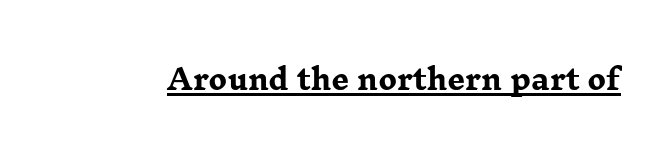
Glance below the letters and you will spot a drawn line. Stroke thickness is high; the sample reads as a true bold. The letters stand straight up with perfectly vertical stems. The glyphs in this specimen are seriffed.
